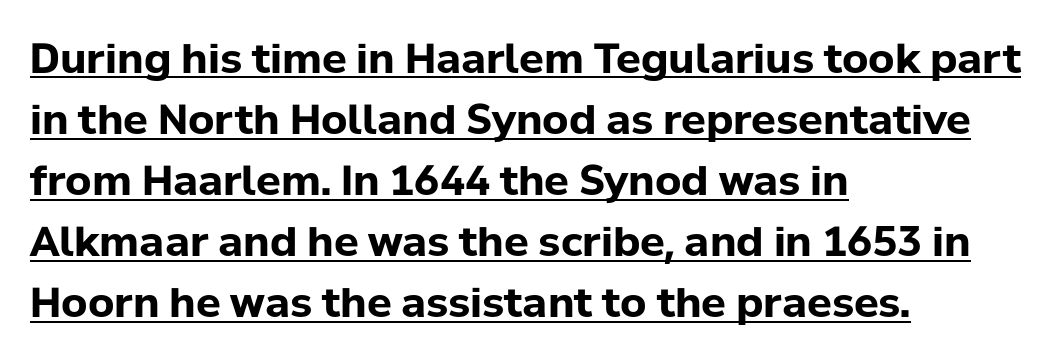
Q: Is the text bold? A: Yes.
Q: Is the text italic (slanted)? A: No, it is upright.
Q: Is the typeface a serif or a sans-serif typeface? A: Sans-serif.
Q: Is the text underlined? A: Yes.
Q: How is the paragraph aligned? A: Left-aligned.
Q: Is the spacing between letters normal or unusually wide? A: Normal.
Q: Is the spacing between lines tight, normal or loose? A: Normal.
Q: Width (condensed, normal, or wide)? A: Normal.
Q: Stroke contrast? A: Low.
Q: x-height? A: Medium.
Q: Monospaced? A: No.
